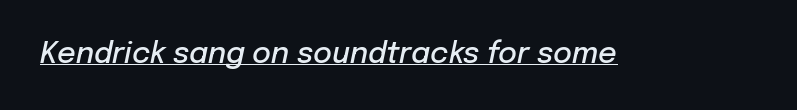
The image shows 29 px semibold type, italic (leaning right); set normal letter spacing, underlined; low stroke contrast and a medium x-height.
